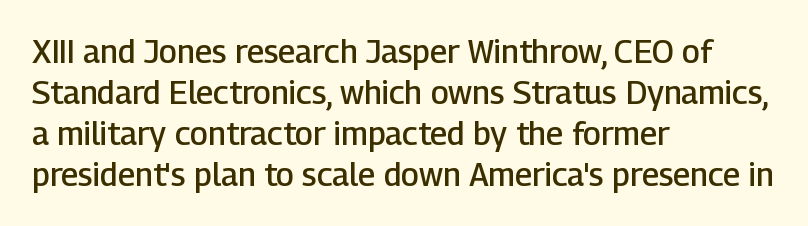
The image shows 32 px semibold sans-serif type, upright; set left-aligned, normal line spacing (1.28x), normal letter spacing, not underlined; low stroke contrast and a medium x-height.
